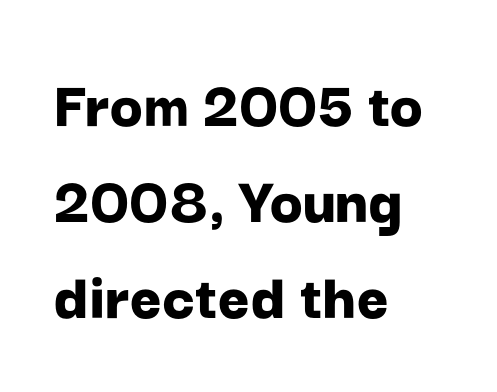
This is heavy type, rendered in bold. Does the leading feel generous? No, just average. Is there any slant? The stems are plumb. Serifs: no, the terminals of the letterforms are clean.
